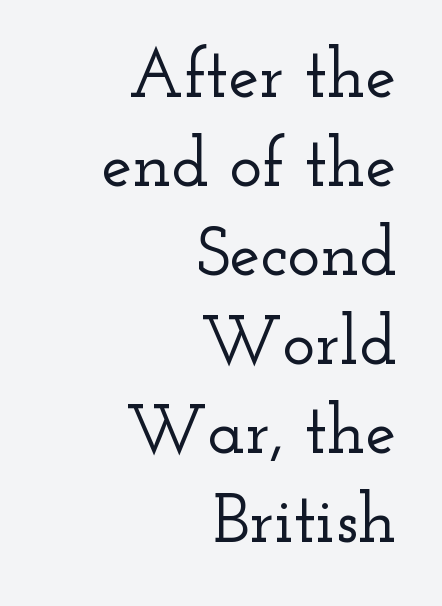
Classification — serif. A typesetter would call this proportional, since set widths differ per character. The block of text has a typical density, with ordinary space between rows. Italic: no, the glyphs are upright roman.
